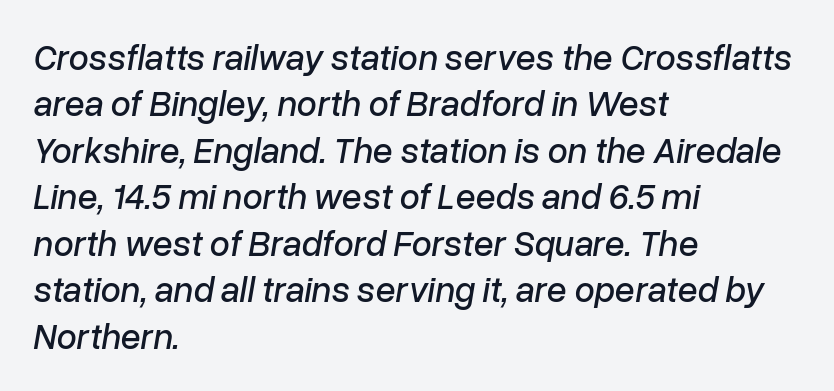
The image shows 36 px text type, italic (leaning right); set left-aligned, normal line spacing (1.29x), normal letter spacing, not underlined; low stroke contrast and a medium x-height.
